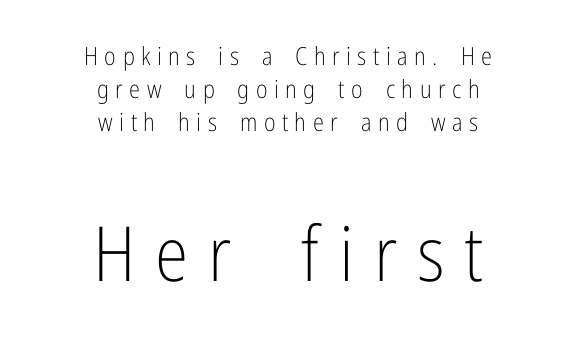
{"serif": "no", "italic": "no", "bold": "no", "weight": "light", "width": "condensed", "stroke_contrast": "low", "x_height": "medium", "monospaced": "no", "underline": "no", "align": "center", "line_spacing": "normal", "line_spacing_ratio": 1.33, "letter_spacing": "wide", "letter_spacing_em": 0.26, "larger_block": "second", "size_ratio": 3.04, "glyph_px": 76}
